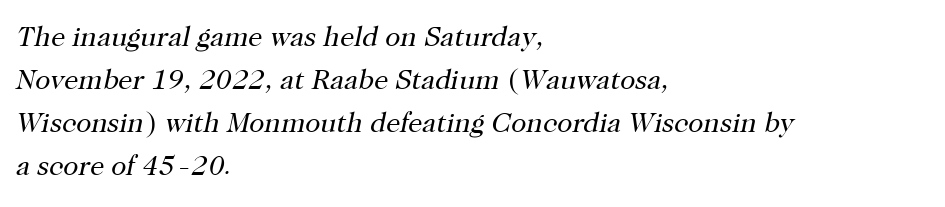
The image shows 28 px regular-weight serif type, italic (leaning right); set left-aligned, normal line spacing (1.54x), normal letter spacing, not underlined; high stroke contrast and a medium x-height.
